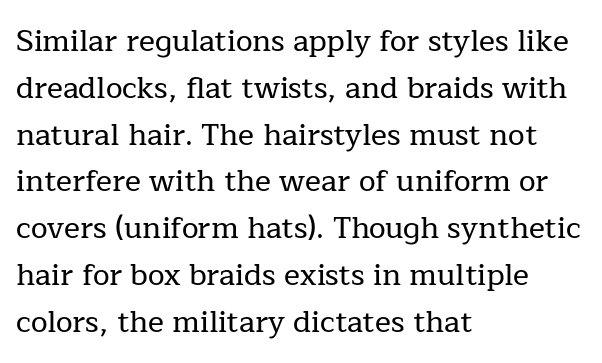
{"serif": "yes", "italic": "no", "width": "normal", "stroke_contrast": "low", "x_height": "medium", "monospaced": "no", "underline": "no", "align": "left", "line_spacing": "normal", "line_spacing_ratio": 1.56, "letter_spacing": "normal", "letter_spacing_em": 0.0, "glyph_px": 30}
